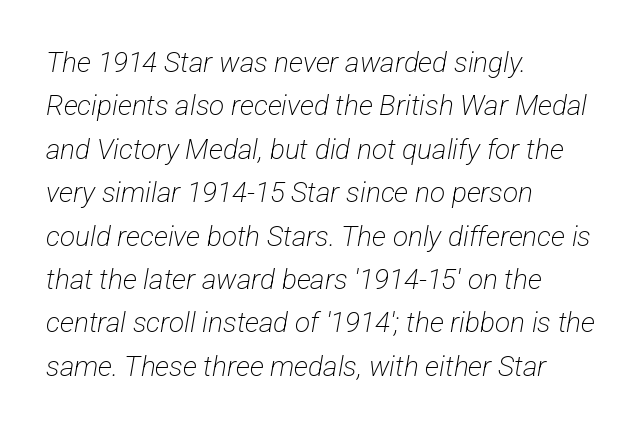
{"serif": "no", "bold": "no", "weight": "light", "width": "condensed", "stroke_contrast": "low", "x_height": "medium", "monospaced": "no", "underline": "no", "align": "left", "line_spacing": "normal", "line_spacing_ratio": 1.55, "letter_spacing": "normal", "letter_spacing_em": 0.0, "glyph_px": 28}
